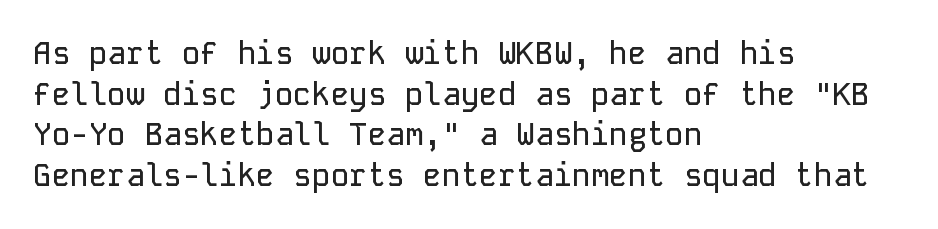
The image shows 31 px sans-serif type, upright, monospaced; set left-aligned, normal line spacing (1.31x), normal letter spacing, not underlined; low stroke contrast and a medium x-height.
